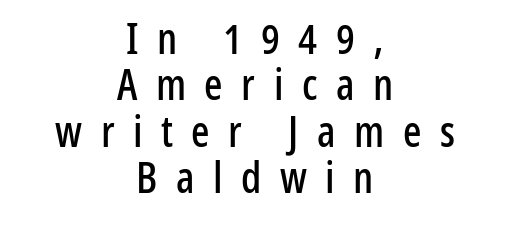
The image shows 43 px condensed sans-serif type, upright; set centered, tight line spacing (1.08x), unusually wide letter spacing (+0.43 em), not underlined; low stroke contrast and a medium x-height.
